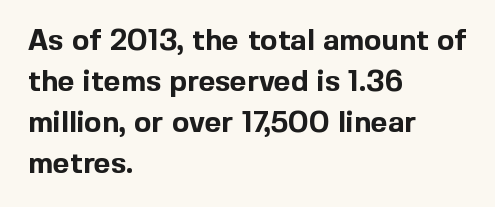
The image shows 29 px bold sans-serif type, upright; set left-aligned, normal line spacing (1.41x), normal letter spacing, not underlined; a medium x-height.
